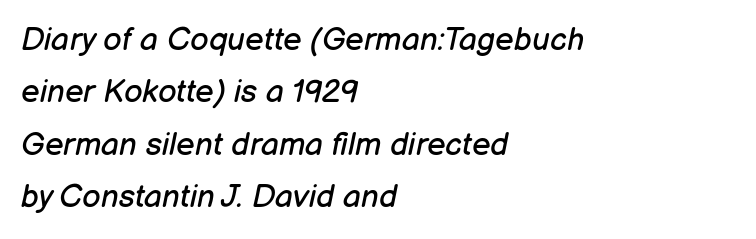
Observe the ordinary spacing: letters are neighbours, not strangers. The zone under the glyphs is completely vacant. Characters are canted at an angle relative to the baseline's perpendicular. Short and long lines alike share a common starting point at left.
